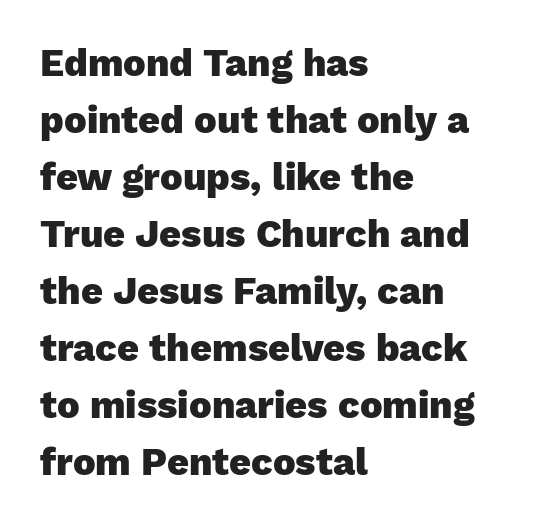
{"serif": "no", "italic": "no", "bold": "yes", "weight": "heavy", "width": "normal", "stroke_contrast": "low", "x_height": "medium", "monospaced": "no", "underline": "no", "align": "left", "line_spacing": "normal", "line_spacing_ratio": 1.5, "letter_spacing": "normal", "letter_spacing_em": 0.0, "glyph_px": 38}
